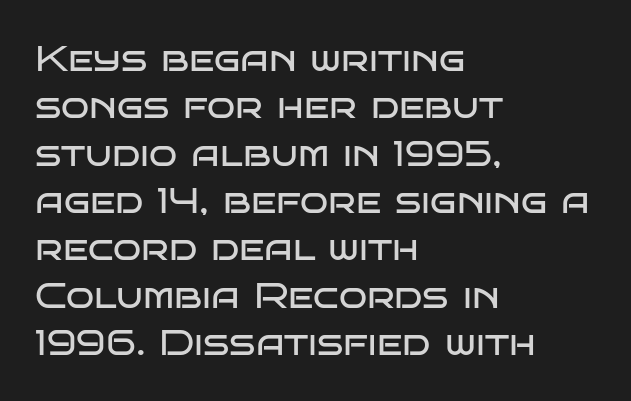
{"serif": "no", "italic": "no", "bold": "no", "weight": "regular", "width": "wide", "stroke_contrast": "low", "x_height": "large", "monospaced": "no", "underline": "no", "align": "left", "line_spacing": "normal", "line_spacing_ratio": 1.28, "letter_spacing": "normal", "letter_spacing_em": 0.0, "glyph_px": 37}
